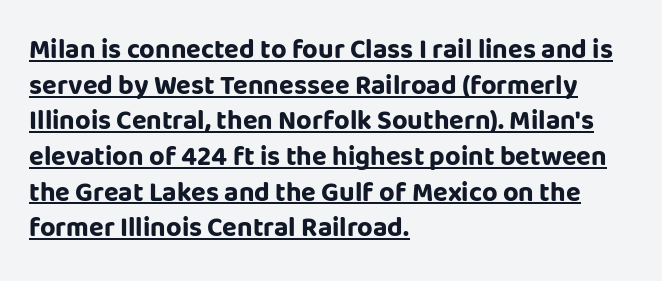
Q: Is the text bold? A: Yes.
Q: Is the text italic (slanted)? A: No, it is upright.
Q: Is the text underlined? A: Yes.
Q: How is the paragraph aligned? A: Left-aligned.
Q: Is the spacing between letters normal or unusually wide? A: Normal.
Q: Is the spacing between lines tight, normal or loose? A: Normal.
